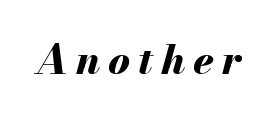
The words here are not underlined. Is this a fixed-width face? No — the glyphs have proportional, varying widths. Observe the lean: these are italic letterforms. The face used here has the dense, thick strokes of a bold.
